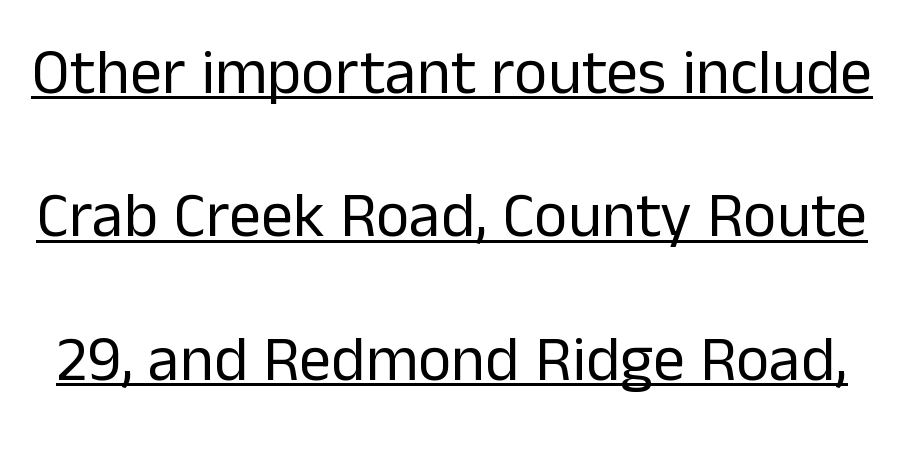
The image shows 64 px regular-weight sans-serif type, upright; set loose line spacing (2.24x), normal letter spacing, underlined; low stroke contrast and a medium x-height.
